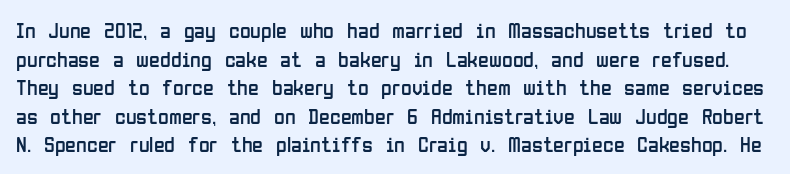
{"italic": "no", "bold": "no", "underline": "no", "line_spacing": "normal", "line_spacing_ratio": 1.3, "letter_spacing": "normal", "letter_spacing_em": 0.0, "glyph_px": 22}
